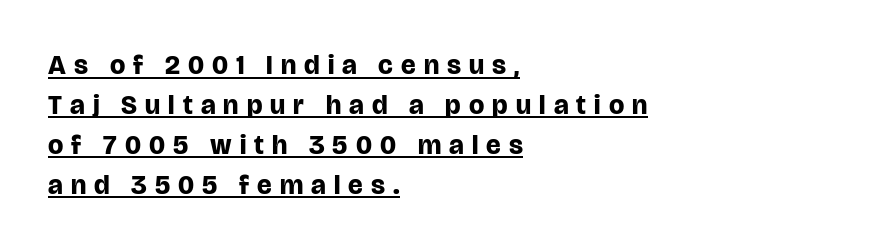
Line beginnings align vertically; line endings do not. Strokes here are thick enough to call this a true bold. The horizontal fit of the characters is loose and conspicuously gappy. Vertical spacing — default. Underlining? Definitely there.
